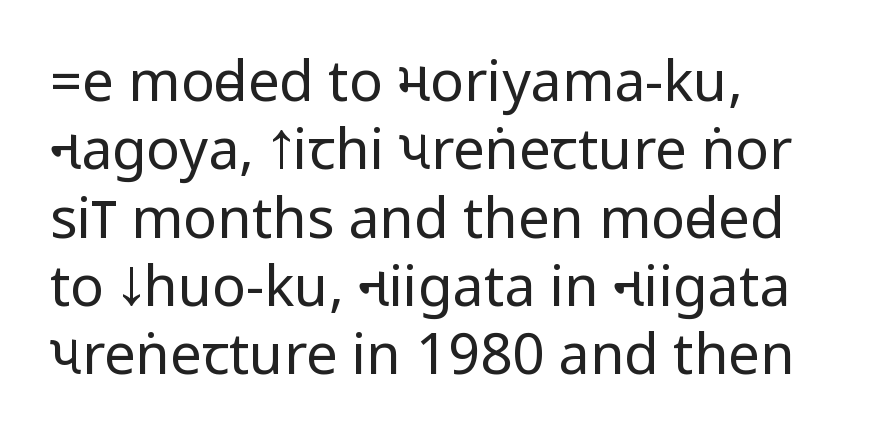
The paragraph has a hard left edge and a soft right edge. Think standard paragraph weight, or any step lighter than that. Words float on clear page, feet unadorned. Does extra space separate the letters? No, they use regular spacing. Rendered with straight, roman letterforms. The letters carry no serifs — their stems end cleanly without finishing strokes.
